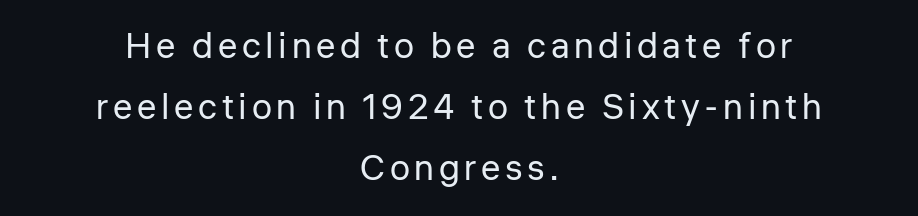
Q: Is the text bold? A: No.
Q: Is the text italic (slanted)? A: No, it is upright.
Q: Is the typeface a serif or a sans-serif typeface? A: Sans-serif.
Q: Is the text underlined? A: No.
Q: How is the paragraph aligned? A: Centered.
Q: Is the spacing between lines tight, normal or loose? A: Normal.
Q: Width (condensed, normal, or wide)? A: Normal.
Q: Stroke contrast? A: Low.
Q: x-height? A: Medium.
Q: Monospaced? A: No.
